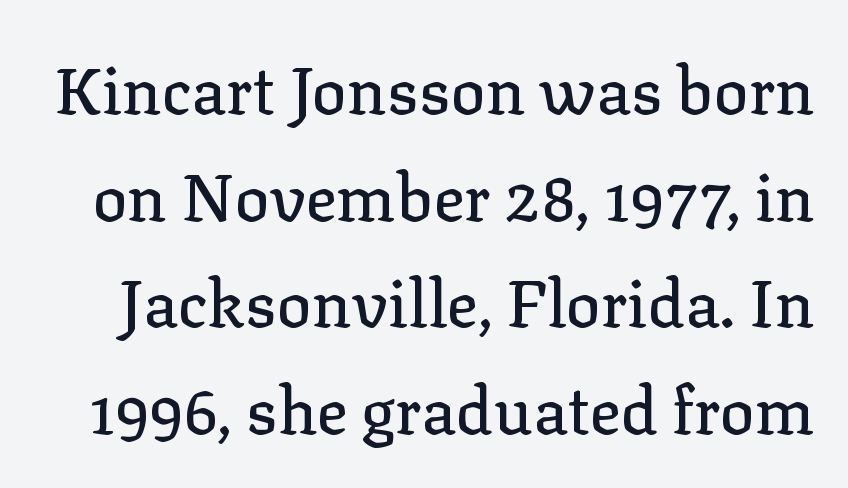
Q: Is the text italic (slanted)? A: No, it is upright.
Q: Is the typeface a serif or a sans-serif typeface? A: Serif.
Q: Is the text underlined? A: No.
Q: Is the spacing between letters normal or unusually wide? A: Normal.
Q: Is the spacing between lines tight, normal or loose? A: Normal.
Q: Width (condensed, normal, or wide)? A: Normal.
Q: Stroke contrast? A: Low.
Q: x-height? A: Medium.
Q: Monospaced? A: No.
